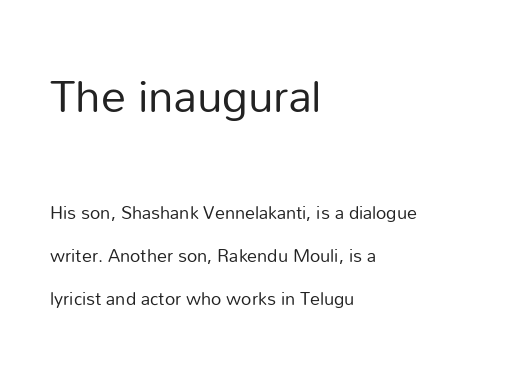
Tall strokes in this sample are plumb rather than angled. Each letter keeps its own natural width here, so spacing adapts to shape. You could fit nearly another row in the gap between these rows. The letters look calm and open, with moderate or lighter stems.
